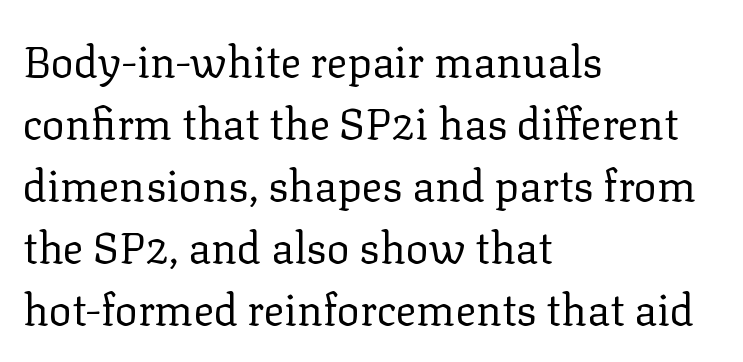
The image shows 43 px regular-weight serif type, upright; set left-aligned, normal line spacing (1.44x), normal letter spacing, not underlined; low stroke contrast and a medium x-height.
